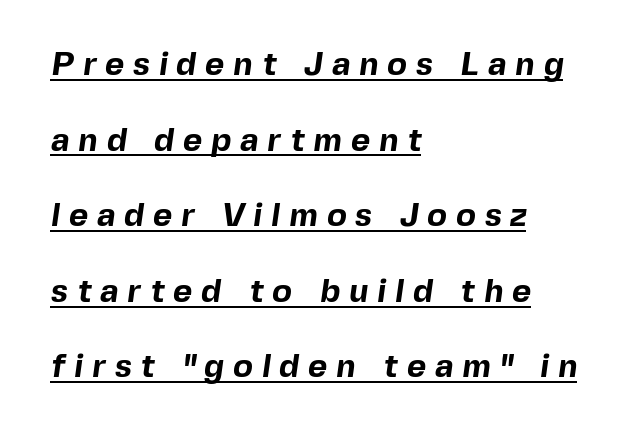
The image shows 33 px bold sans-serif type; set left-aligned, loose line spacing (2.29x), unusually wide letter spacing (+0.27 em), underlined; a medium x-height.
